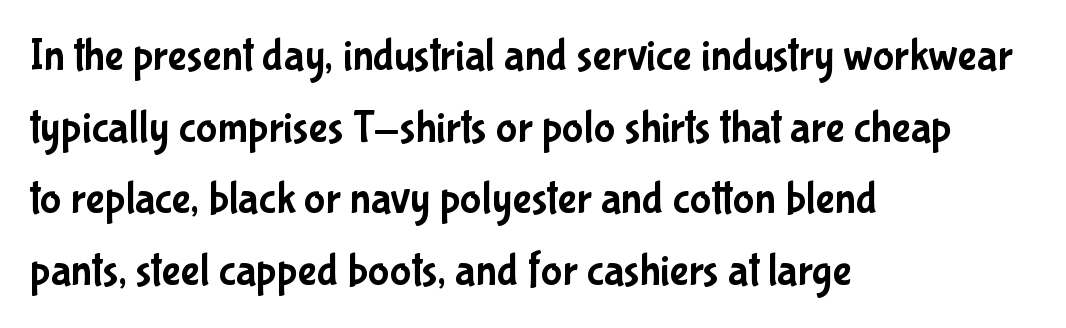
The image shows 45 px condensed sans-serif type, upright; set left-aligned, normal line spacing (1.59x), normal letter spacing, not underlined; low stroke contrast and a medium x-height.
